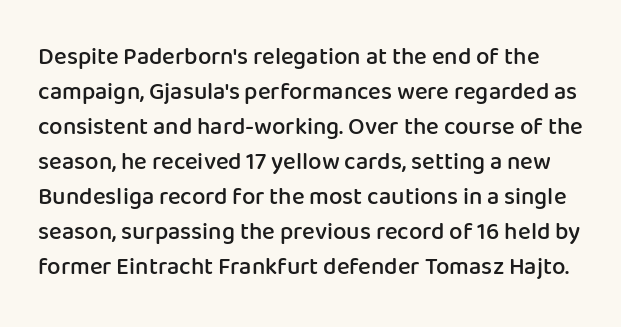
The image shows 24 px text type, upright; set normal line spacing (1.46x), normal letter spacing, not underlined.
